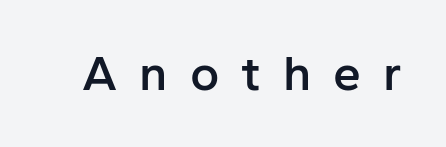
{"serif": "no", "italic": "no", "bold": "semi", "weight": "semibold", "width": "normal", "stroke_contrast": "low", "x_height": "medium", "monospaced": "no", "underline": "no", "letter_spacing": "wide", "letter_spacing_em": 0.44, "glyph_px": 50}
